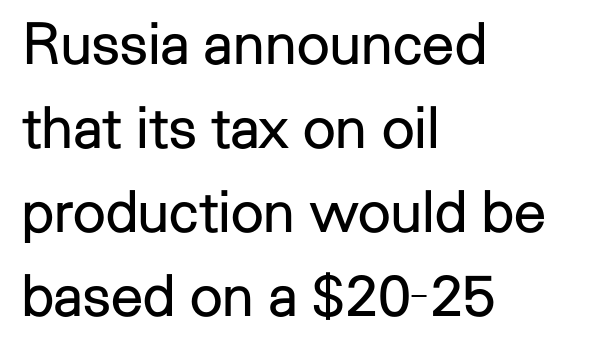
Q: Is the text bold? A: No.
Q: Is the text italic (slanted)? A: No, it is upright.
Q: Is the typeface a serif or a sans-serif typeface? A: Sans-serif.
Q: Is the text underlined? A: No.
Q: How is the paragraph aligned? A: Left-aligned.
Q: Is the spacing between letters normal or unusually wide? A: Normal.
Q: Is the spacing between lines tight, normal or loose? A: Normal.
Q: Width (condensed, normal, or wide)? A: Normal.
Q: Stroke contrast? A: Low.
Q: x-height? A: Medium.
Q: Monospaced? A: No.
